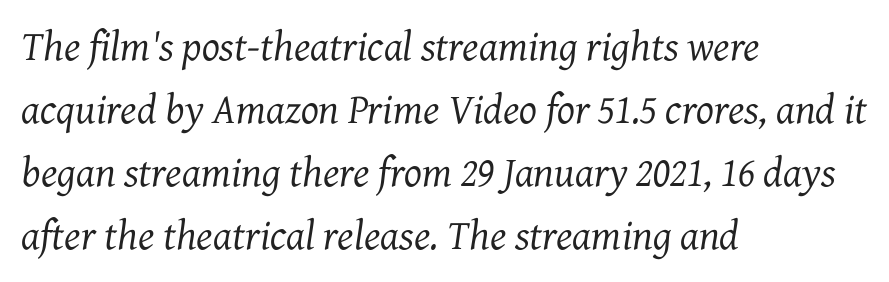
Q: Is the text bold? A: No.
Q: Is the text italic (slanted)? A: Yes, it leans right by about 7 degrees.
Q: Is the typeface a serif or a sans-serif typeface? A: Serif.
Q: Is the text underlined? A: No.
Q: How is the paragraph aligned? A: Left-aligned.
Q: Is the spacing between letters normal or unusually wide? A: Normal.
Q: Is the spacing between lines tight, normal or loose? A: Normal.
Q: Width (condensed, normal, or wide)? A: Normal.
Q: Stroke contrast? A: Medium.
Q: x-height? A: Medium.
Q: Monospaced? A: No.
